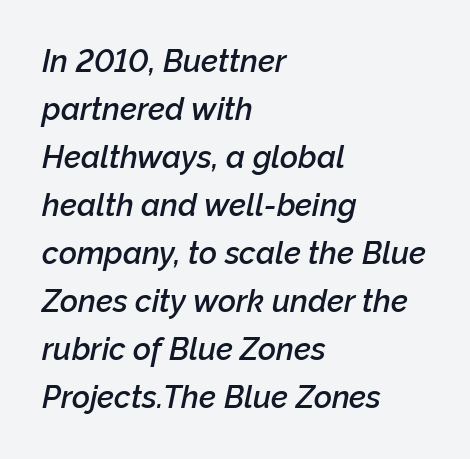
Q: Is the text bold? A: Semi-bold.
Q: Is the text italic (slanted)? A: Yes, it leans right by about 12 degrees.
Q: Is the text underlined? A: No.
Q: How is the paragraph aligned? A: Left-aligned.
Q: Is the spacing between letters normal or unusually wide? A: Normal.
Q: Is the spacing between lines tight, normal or loose? A: Normal.
Q: Width (condensed, normal, or wide)? A: Normal.
Q: Stroke contrast? A: Low.
Q: x-height? A: Medium.
Q: Monospaced? A: No.
